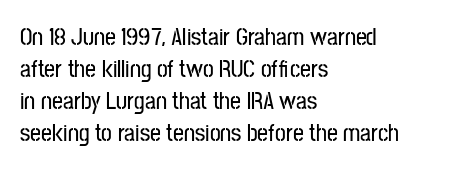
Q: Is the text italic (slanted)? A: No, it is upright.
Q: Is the text underlined? A: No.
Q: How is the paragraph aligned? A: Left-aligned.
Q: Is the spacing between letters normal or unusually wide? A: Normal.
Q: Is the spacing between lines tight, normal or loose? A: Normal.
